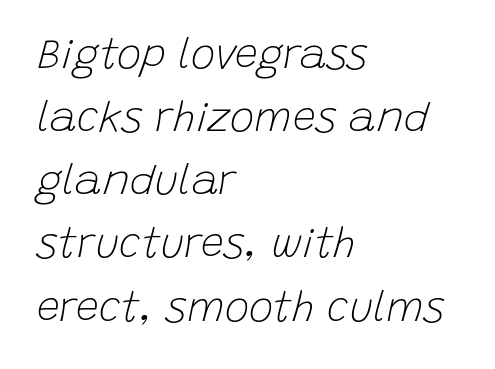
{"italic": "yes", "lean": "right", "slant_degrees": 15, "bold": "no", "weight": "light", "width": "normal", "stroke_contrast": "low", "x_height": "large", "monospaced": "no", "underline": "no", "align": "left", "line_spacing": "normal", "line_spacing_ratio": 1.54, "letter_spacing": "normal", "letter_spacing_em": 0.0, "glyph_px": 41}
